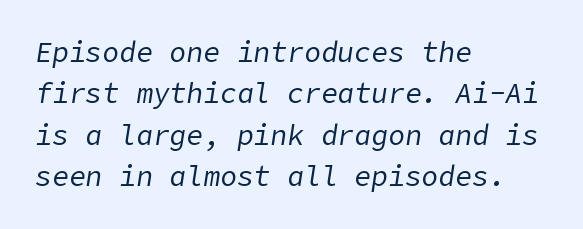
{"italic": "yes", "lean": "right", "slant_degrees": 9, "bold": "no", "weight": "regular", "width": "normal", "stroke_contrast": "low", "x_height": "medium", "underline": "no", "align": "left", "line_spacing": "normal", "line_spacing_ratio": 1.48, "letter_spacing": "normal", "letter_spacing_em": 0.0, "glyph_px": 28}
